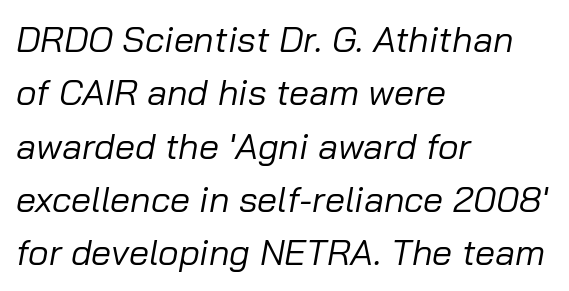
The image shows 36 px regular-weight type, italic (leaning right); set left-aligned, normal line spacing (1.48x), normal letter spacing, not underlined; low stroke contrast and a medium x-height.
